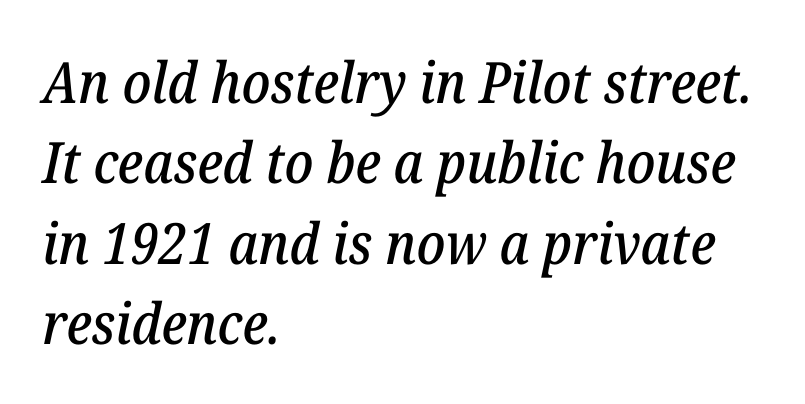
The image shows 57 px serif type, italic (leaning right); set left-aligned, normal line spacing (1.41x), normal letter spacing, not underlined; low stroke contrast and a medium x-height.
